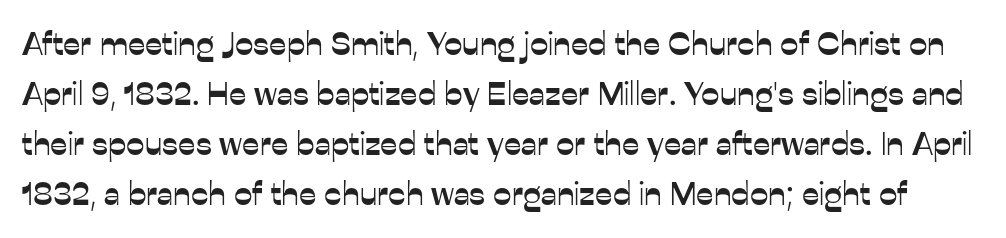
{"serif": "no", "italic": "no", "width": "normal", "stroke_contrast": "low", "x_height": "medium", "monospaced": "no", "underline": "no", "line_spacing": "normal", "line_spacing_ratio": 1.52, "letter_spacing": "normal", "letter_spacing_em": 0.0, "glyph_px": 33}
